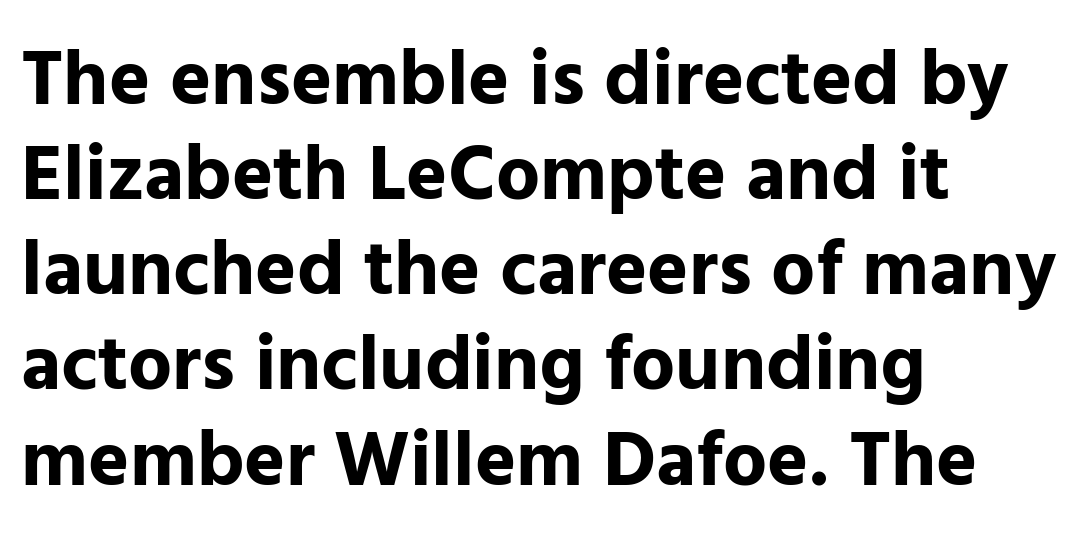
Q: Is the text bold? A: Yes.
Q: Is the text italic (slanted)? A: No, it is upright.
Q: Is the typeface a serif or a sans-serif typeface? A: Sans-serif.
Q: Is the text underlined? A: No.
Q: How is the paragraph aligned? A: Left-aligned.
Q: Is the spacing between letters normal or unusually wide? A: Normal.
Q: Width (condensed, normal, or wide)? A: Normal.
Q: Stroke contrast? A: Low.
Q: x-height? A: Medium.
Q: Monospaced? A: No.
